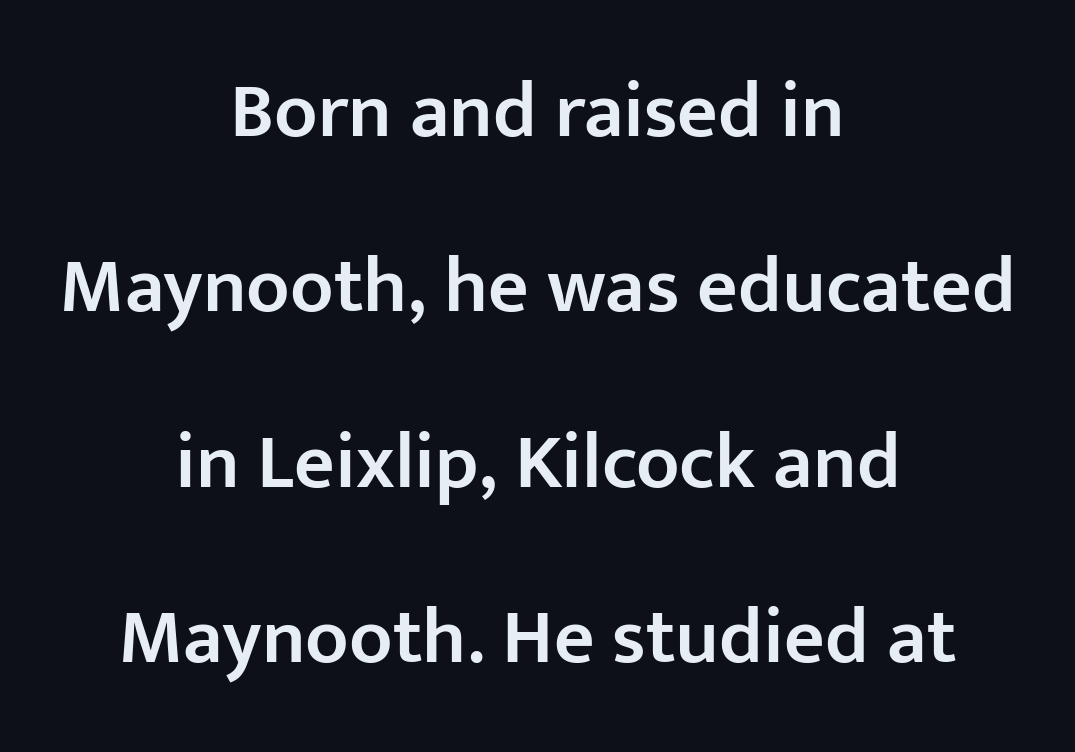
{"serif": "no", "italic": "no", "bold": "semi", "weight": "semibold", "width": "normal", "stroke_contrast": "low", "x_height": "medium", "monospaced": "no", "underline": "no", "align": "center", "line_spacing": "loose", "line_spacing_ratio": 2.22, "letter_spacing": "normal", "letter_spacing_em": 0.0, "glyph_px": 79}
